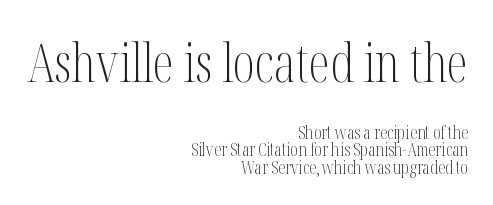
These lines keep a tight, regular rhythm from letter to letter. Serif or sans? Serif — the stroke terminals have little feet. Heaviness? Minimal to ordinary, like unemphasized prose. Typeset ragged left — the right edge is the straight one. Check under the words: just untouched page.
